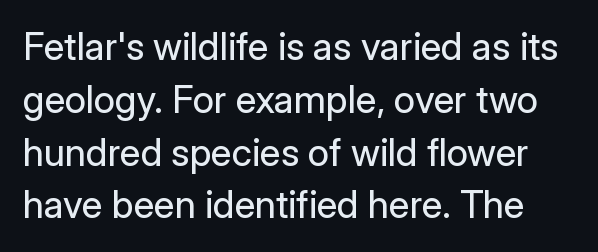
The image shows 38 px regular-weight sans-serif type, upright; set normal line spacing (1.39x), normal letter spacing, not underlined; low stroke contrast and a medium x-height.
